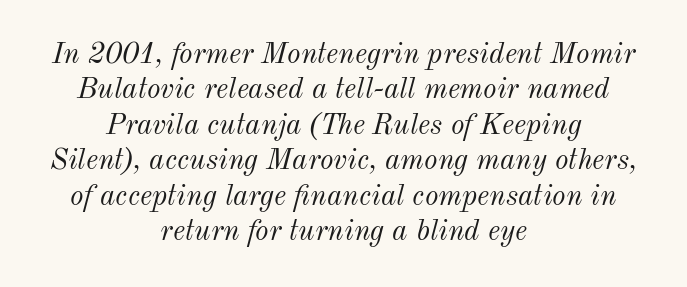
Compared with a typical body face, this is equally light or lighter still. A typesetter would call this proportional, since set widths differ per character. Caption: standard tracking, unaltered. The foot of each line stays bare and open.
